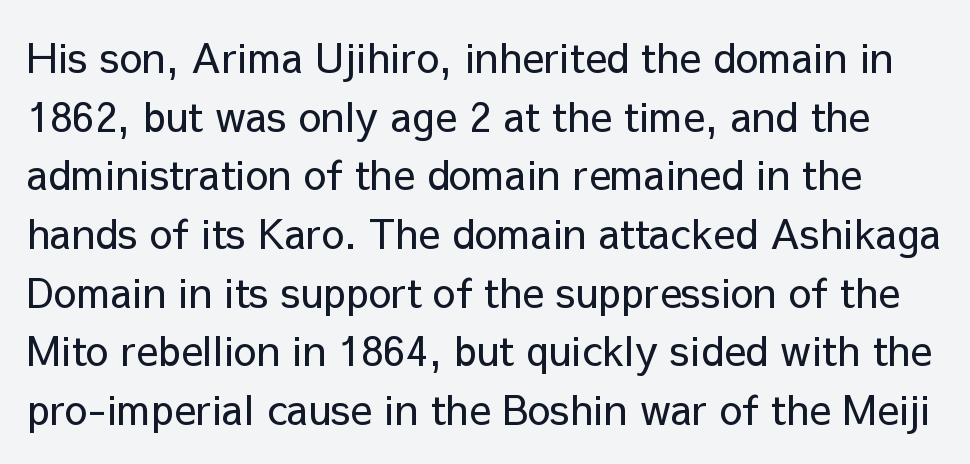
The gaps between neighbouring characters are ordinary and unremarkable. Every character sits straight up, as roman type does. The lines sit at an ordinary, default distance from one another. Serifs: no, the terminals of the letterforms are clean. A light-to-regular cut is what we see here.
